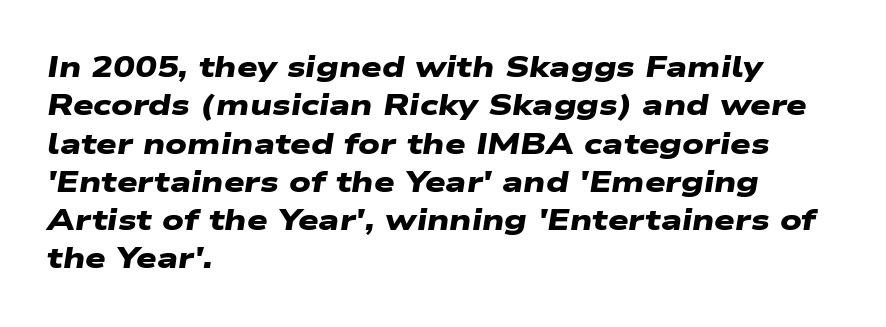
Is the type bold? Yes — the strokes are clearly thick and heavy. Line starts are locked; line ends wander. Descenders are the only things crossing below the line. Leading: standard.
